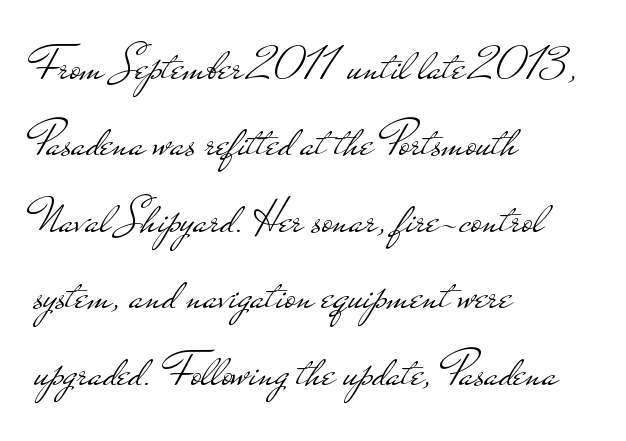
Q: Is the text bold? A: No.
Q: Is the text italic (slanted)? A: Yes.
Q: Is the typeface a serif or a sans-serif typeface? A: Sans-serif.
Q: Is the text underlined? A: No.
Q: How is the paragraph aligned? A: Left-aligned.
Q: Is the spacing between letters normal or unusually wide? A: Normal.
Q: Is the spacing between lines tight, normal or loose? A: Normal.
Q: Width (condensed, normal, or wide)? A: Wide.
Q: Stroke contrast? A: Low.
Q: x-height? A: Small.
Q: Monospaced? A: No.
